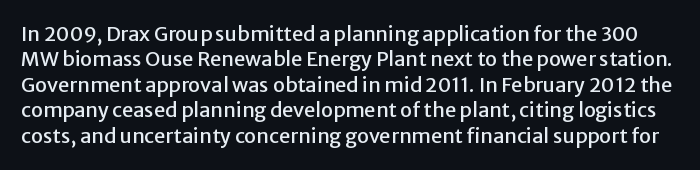
{"italic": "no", "underline": "no", "line_spacing": "normal", "line_spacing_ratio": 1.27, "letter_spacing": "normal", "letter_spacing_em": 0.0, "glyph_px": 20}
